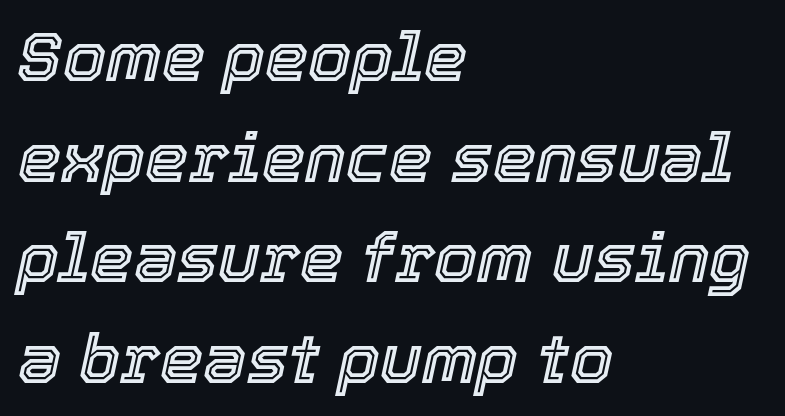
This sample uses an oblique cut, with every glyph tilted off the vertical. Character widths vary here, with narrow letters taking less room than wide ones. Compared with a centered layout, this one pins lines to the left instead. Between one letter and the next there's only the usual sliver of space.
